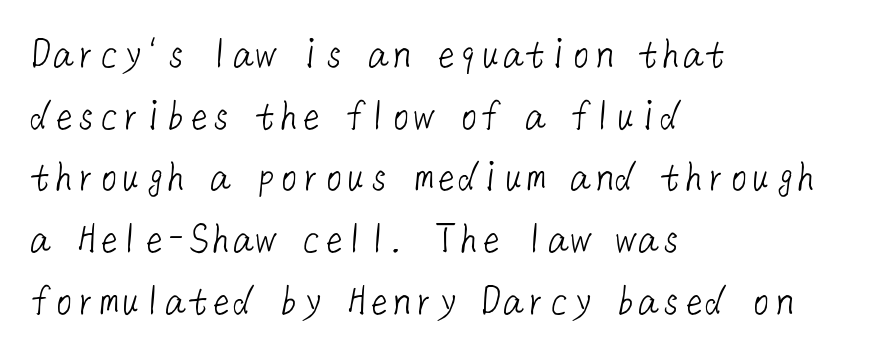
The image shows 45 px light sans-serif type; set left-aligned, normal line spacing (1.37x), normal letter spacing, not underlined; low stroke contrast and a medium x-height.
